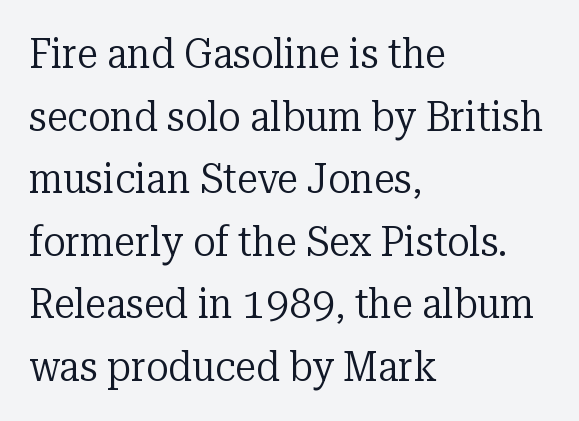
{"serif": "yes", "italic": "no", "bold": "no", "weight": "regular", "width": "normal", "stroke_contrast": "low", "x_height": "medium", "monospaced": "no", "underline": "no", "align": "left", "line_spacing": "normal", "line_spacing_ratio": 1.49, "letter_spacing": "normal", "letter_spacing_em": 0.0, "glyph_px": 42}
